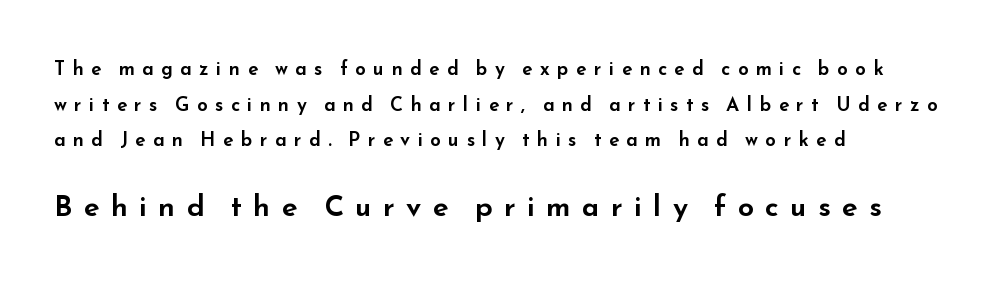
Is this a fixed-width face? No — the glyphs have proportional, varying widths. Check under the words: just untouched page. The specimen reads as upright at a glance. In this sample the second text group is rendered at the bigger scale. The type is letterspaced generously, with wide tracking.
